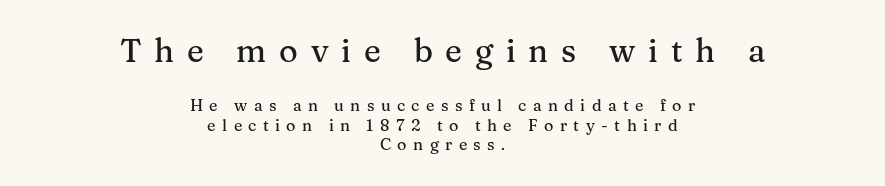
Vertical strokes here are truly vertical. Glance below the letters and you will spot only blank space. Horizontal alignment here is central, giving a formal, balanced look. Display-style spreading of the glyphs; the letterfit is very open. Which chunk is bigger? The first one — the top block dwarfs the bottom.
